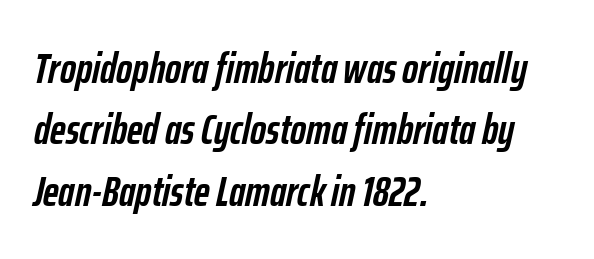
{"italic": "yes", "lean": "right", "slant_degrees": 12, "bold": "yes", "weight": "semibold", "width": "condensed", "stroke_contrast": "low", "x_height": "medium", "monospaced": "no", "underline": "no", "align": "left", "line_spacing": "normal", "line_spacing_ratio": 1.43, "letter_spacing": "normal", "letter_spacing_em": 0.0, "glyph_px": 43}
